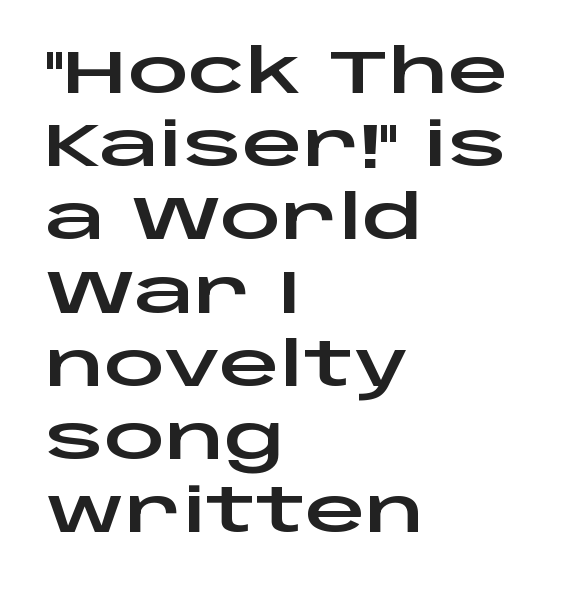
Here the glyphs are tracked normally, forming tight word shapes. Does the type have serifs? No, each stem ends abruptly. A typesetter would call this proportional, since set widths differ per character. Anything drawn beneath the words? Only blank space.
